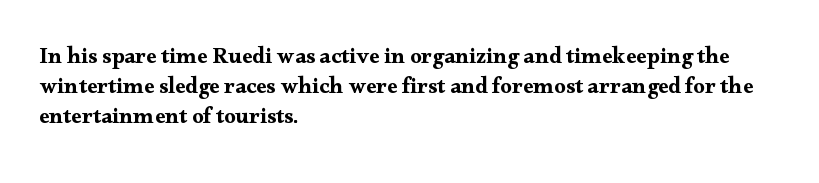
The ragged edge is on the right, which tells us the setting is flush left. What's the leading like? Ordinary, nothing unusual. Posture: straight, roman, zero tilt. The face used here is rendered with its standard letterfit. Letters rest on an invisible, unmarked baseline.
